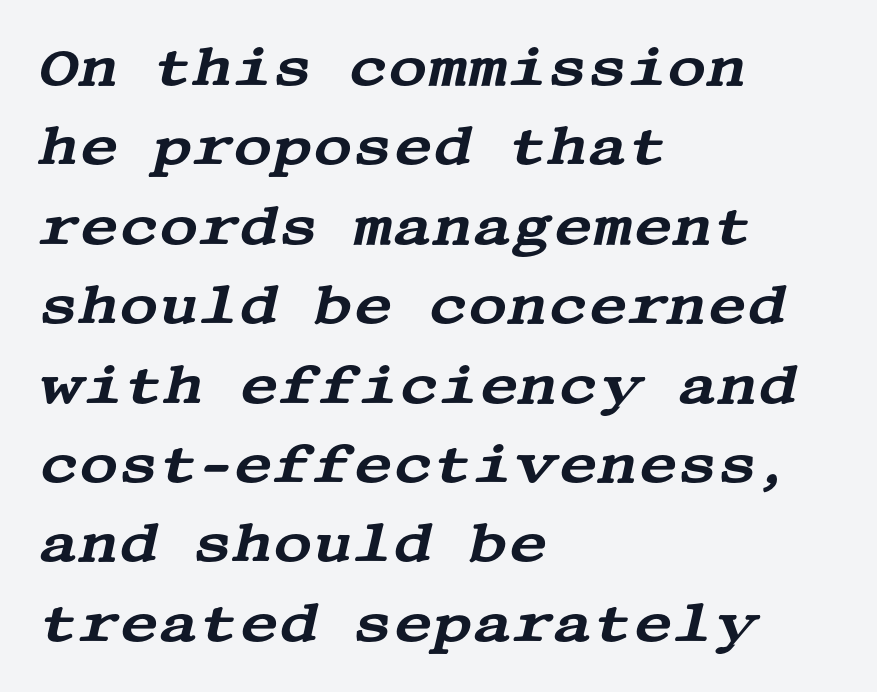
{"serif": "yes", "italic": "yes", "lean": "right", "slant_degrees": 13, "width": "wide", "stroke_contrast": "medium", "x_height": "large", "underline": "no", "align": "left", "line_spacing": "normal", "line_spacing_ratio": 1.47, "letter_spacing": "normal", "letter_spacing_em": 0.0, "glyph_px": 54}
